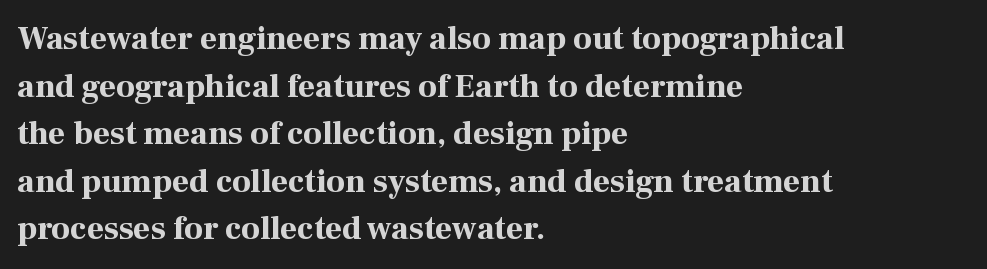
Q: Is the text bold? A: Yes.
Q: Is the text italic (slanted)? A: No, it is upright.
Q: Is the typeface a serif or a sans-serif typeface? A: Serif.
Q: Is the text underlined? A: No.
Q: How is the paragraph aligned? A: Left-aligned.
Q: Is the spacing between letters normal or unusually wide? A: Normal.
Q: Is the spacing between lines tight, normal or loose? A: Normal.
Q: Width (condensed, normal, or wide)? A: Normal.
Q: Stroke contrast? A: High.
Q: x-height? A: Medium.
Q: Monospaced? A: No.
